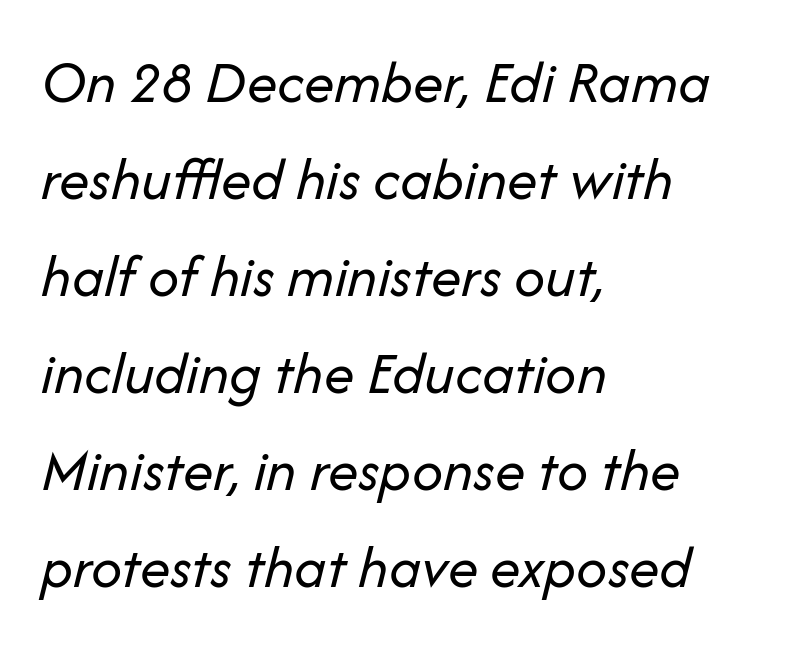
{"italic": "yes", "lean": "right", "slant_degrees": 14, "bold": "no", "weight": "regular", "width": "normal", "stroke_contrast": "low", "x_height": "medium", "monospaced": "no", "underline": "no", "align": "left", "line_spacing": "normal", "line_spacing_ratio": 1.59, "letter_spacing": "normal", "letter_spacing_em": 0.0, "glyph_px": 61}
